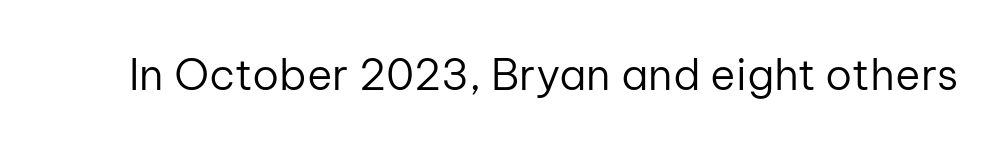
{"serif": "no", "italic": "no", "bold": "no", "weight": "regular", "width": "normal", "stroke_contrast": "low", "x_height": "medium", "monospaced": "no", "underline": "no", "letter_spacing": "normal", "letter_spacing_em": 0.0, "glyph_px": 43}
